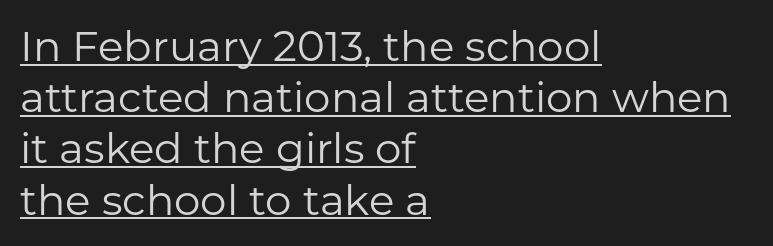
What decoration does the sample have? An underline. Here the designer chose a conventional face with non-uniform glyph widths. When letters stand straight like this, we call the style roman or upright. Reading down the block, your eye returns to a fixed left position each line. Caption: standard tracking, unaltered.
